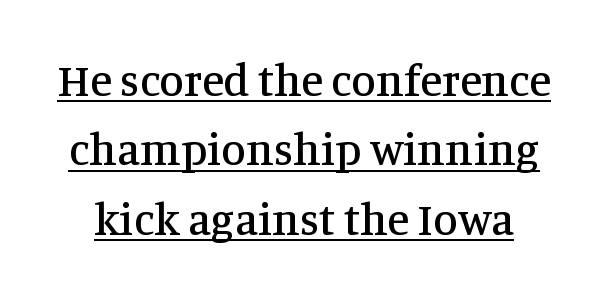
{"serif": "yes", "italic": "no", "width": "normal", "stroke_contrast": "medium", "x_height": "large", "monospaced": "no", "underline": "yes", "line_spacing": "normal", "line_spacing_ratio": 1.54, "letter_spacing": "normal", "letter_spacing_em": 0.0, "glyph_px": 45}
